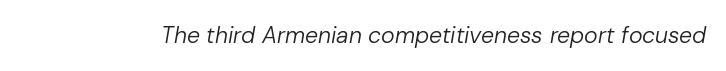
{"italic": "yes", "lean": "right", "slant_degrees": 10, "bold": "no", "underline": "no", "letter_spacing": "normal", "letter_spacing_em": 0.0, "glyph_px": 23}
